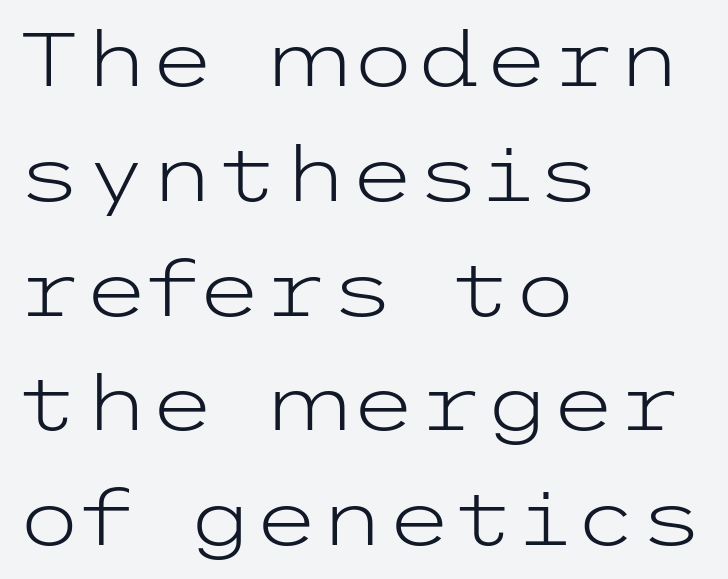
The image shows 76 px light, wide sans-serif type, upright; set left-aligned, normal line spacing (1.51x), normal letter spacing, not underlined; low stroke contrast and a medium x-height.
